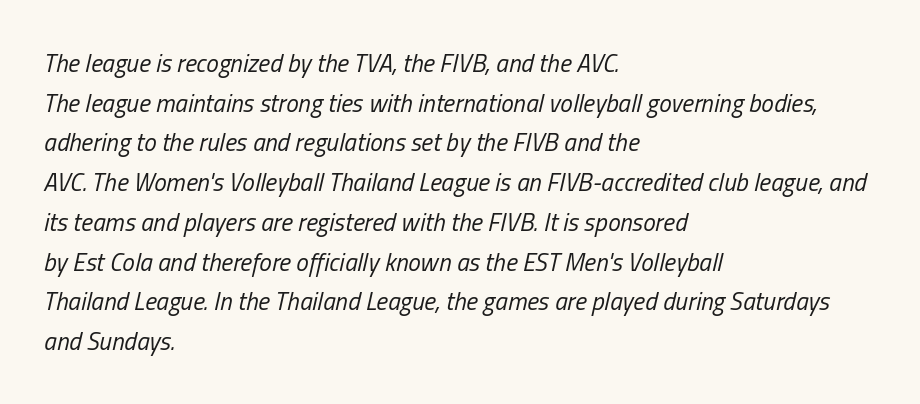
{"italic": "yes", "lean": "right", "slant_degrees": 13, "bold": "no", "underline": "no", "align": "left", "line_spacing": "normal", "line_spacing_ratio": 1.59, "letter_spacing": "normal", "letter_spacing_em": 0.0, "glyph_px": 25}
